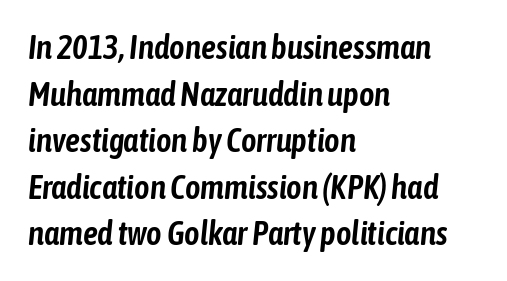
The image shows 33 px condensed type, italic (leaning right); set left-aligned, normal line spacing (1.41x), normal letter spacing, not underlined; low stroke contrast and a medium x-height.
